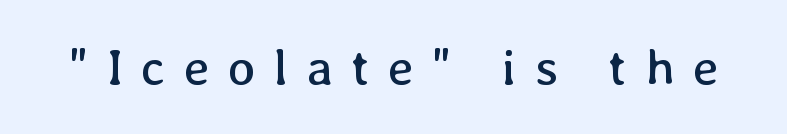
The image shows 51 px regular-weight type, upright; set unusually wide letter spacing (+0.36 em), not underlined; low stroke contrast and a medium x-height.
